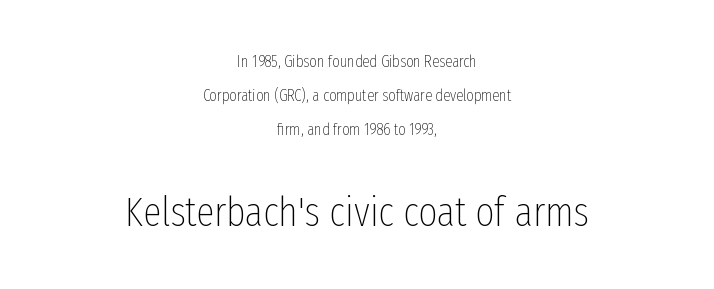
Q: Is the text bold? A: No.
Q: Is the text italic (slanted)? A: No, it is upright.
Q: Is the typeface a serif or a sans-serif typeface? A: Sans-serif.
Q: Is the text underlined? A: No.
Q: How is the paragraph aligned? A: Centered.
Q: Is the spacing between letters normal or unusually wide? A: Normal.
Q: Is the spacing between lines tight, normal or loose? A: Loose.
Q: Which block of text is set in a larger size, the first (top) or the second (bottom)? A: The second (bottom) one.
Q: Width (condensed, normal, or wide)? A: Condensed.
Q: Stroke contrast? A: Low.
Q: x-height? A: Medium.
Q: Monospaced? A: No.
